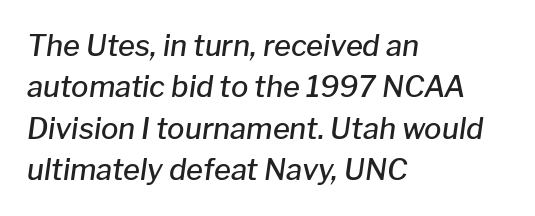
The image shows 29 px semibold type, italic (leaning right); set left-aligned, normal line spacing (1.43x), normal letter spacing, not underlined; low stroke contrast and a medium x-height.
